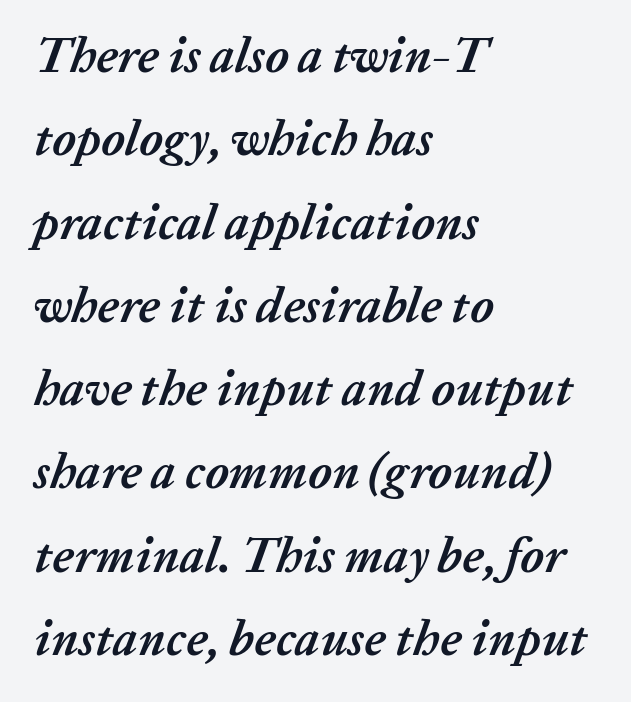
Q: Is the text bold? A: Yes.
Q: Is the text italic (slanted)? A: Yes, it leans right by about 20 degrees.
Q: Is the text underlined? A: No.
Q: How is the paragraph aligned? A: Left-aligned.
Q: Is the spacing between letters normal or unusually wide? A: Normal.
Q: Is the spacing between lines tight, normal or loose? A: Normal.
Q: Width (condensed, normal, or wide)? A: Normal.
Q: Stroke contrast? A: Low.
Q: x-height? A: Medium.
Q: Monospaced? A: No.
